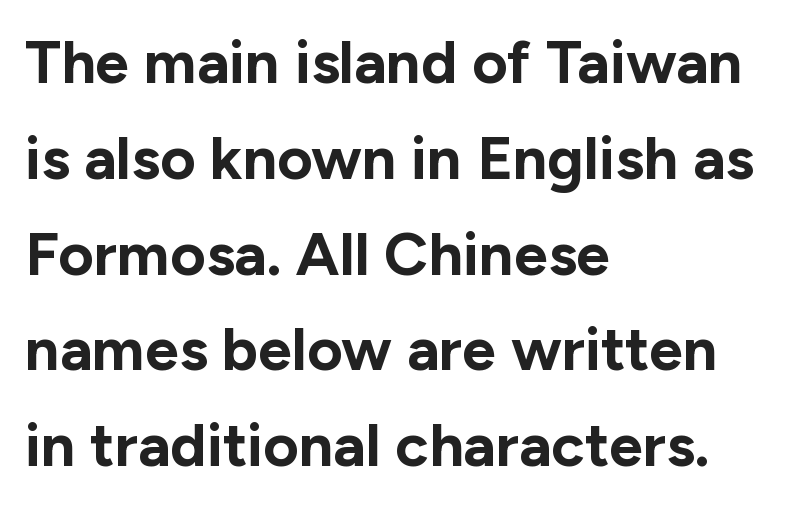
{"serif": "no", "italic": "no", "bold": "yes", "weight": "bold", "width": "normal", "stroke_contrast": "low", "x_height": "medium", "monospaced": "no", "underline": "no", "align": "left", "line_spacing": "normal", "line_spacing_ratio": 1.57, "letter_spacing": "normal", "letter_spacing_em": 0.0, "glyph_px": 61}
